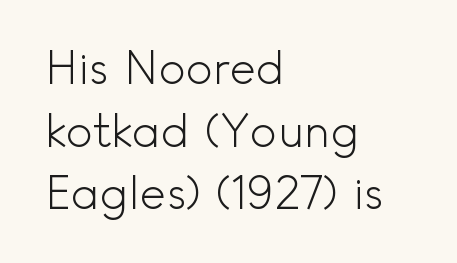
{"serif": "no", "italic": "no", "bold": "no", "weight": "light", "width": "normal", "x_height": "small", "monospaced": "no", "underline": "no", "align": "left", "line_spacing": "normal", "line_spacing_ratio": 1.39, "letter_spacing": "normal", "letter_spacing_em": 0.0, "glyph_px": 45}
